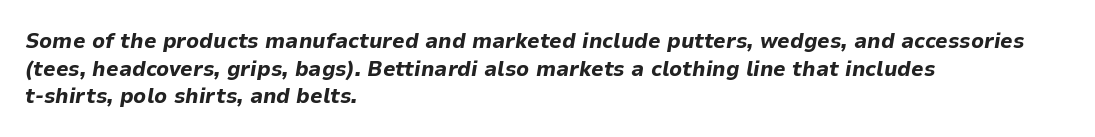
{"italic": "yes", "lean": "right", "slant_degrees": 9, "bold": "yes", "underline": "no", "align": "left", "line_spacing": "normal", "line_spacing_ratio": 1.26, "letter_spacing": "normal", "letter_spacing_em": 0.0, "glyph_px": 22}
